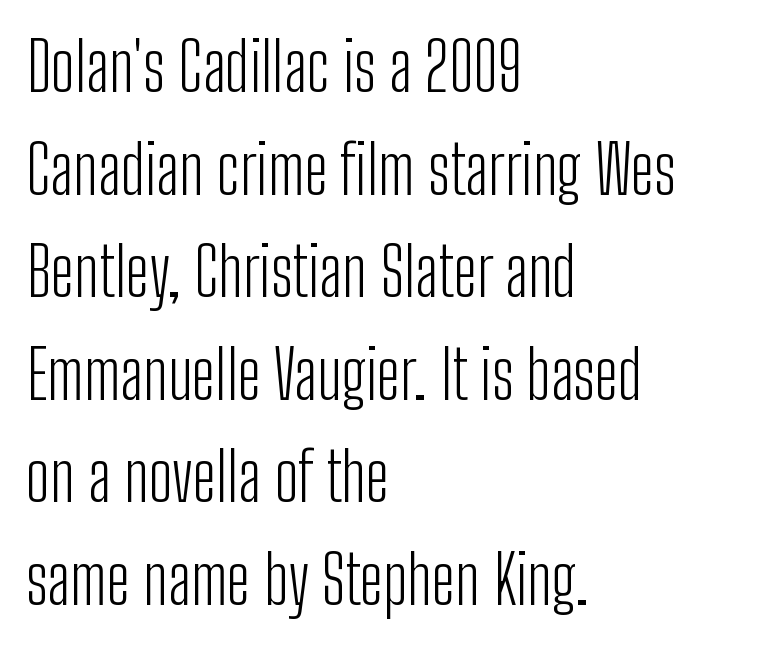
The type sits square on the baseline with zero lean. Does the copy run flush right? No — it runs flush left. The strip under each line holds only bare page. The rendering shows plain stroke endings on the letterforms — a sans-serif design. Does the leading feel generous? No, just average.
